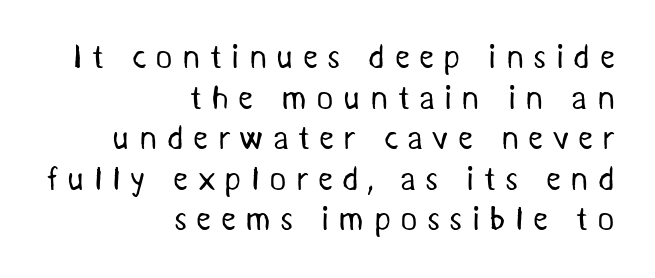
{"serif": "no", "bold": "no", "weight": "regular", "width": "normal", "stroke_contrast": "medium", "x_height": "medium", "monospaced": "no", "underline": "no", "align": "right", "line_spacing_ratio": 1.23, "letter_spacing": "wide", "letter_spacing_em": 0.28, "glyph_px": 33}
